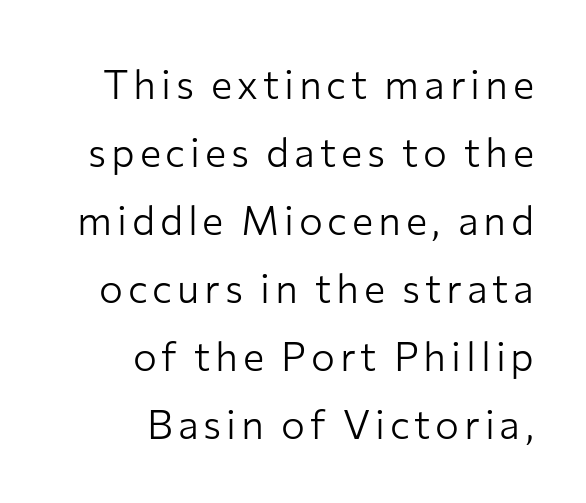
Q: Is the text bold? A: No.
Q: Is the text italic (slanted)? A: No, it is upright.
Q: Is the typeface a serif or a sans-serif typeface? A: Sans-serif.
Q: Is the text underlined? A: No.
Q: How is the paragraph aligned? A: Right-aligned.
Q: Is the spacing between lines tight, normal or loose? A: Normal.
Q: Width (condensed, normal, or wide)? A: Normal.
Q: Stroke contrast? A: Low.
Q: x-height? A: Medium.
Q: Monospaced? A: No.
